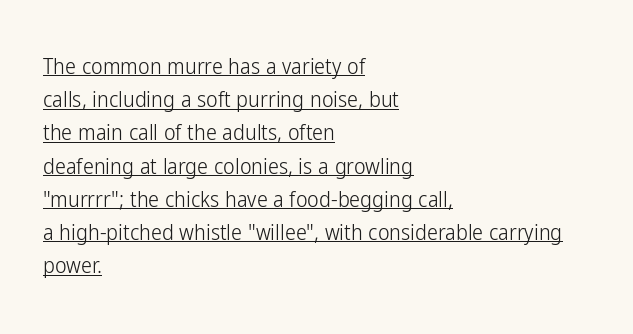
Regarding leading, the lines here are spaced in the standard way. The passage shown has conventional tracking throughout. It's the straight-up-and-down kind of type. The face looks like a standard text weight, possibly lighter.
